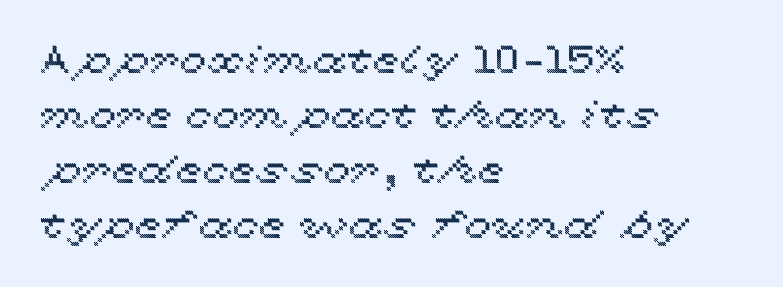
Line starts are locked; line ends wander. These lines sit exactly where default settings would place them. Decoration check: the copy has no underline.
